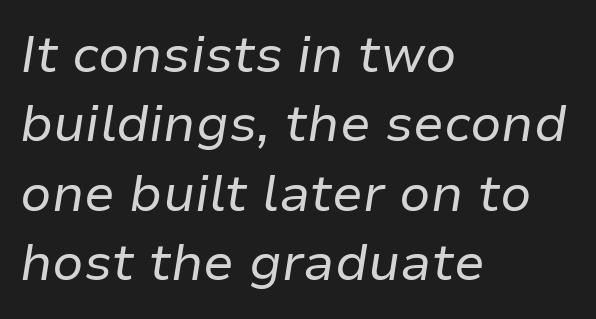
The text block is weighted toward the left margin, trailing off unevenly rightward. Horizontal bands of white between lines are of average thickness. Anything drawn beneath the words? Only blank space. Slant detected: the letters are inclined. Think of a printed novel: that variable character pitch is what you see here. The typeface has the unassuming heft of standard copy or less.
